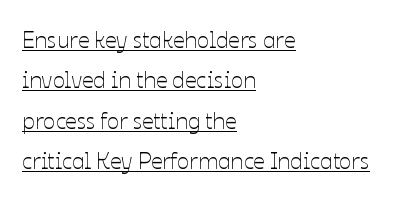
{"italic": "no", "bold": "no", "underline": "yes", "align": "left", "line_spacing_ratio": 1.76, "letter_spacing": "normal", "letter_spacing_em": 0.0, "glyph_px": 23}
